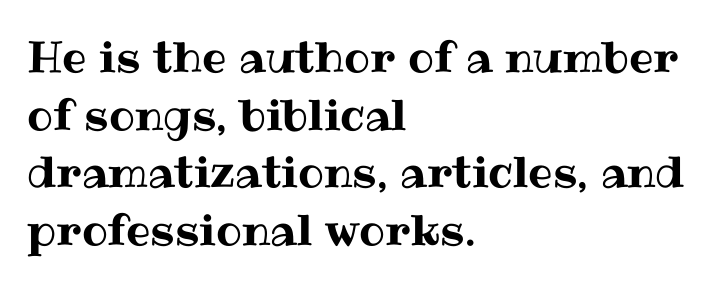
{"italic": "no", "width": "normal", "stroke_contrast": "medium", "x_height": "medium", "monospaced": "no", "underline": "no", "align": "left", "line_spacing": "normal", "line_spacing_ratio": 1.34, "letter_spacing": "normal", "letter_spacing_em": 0.0, "glyph_px": 43}
